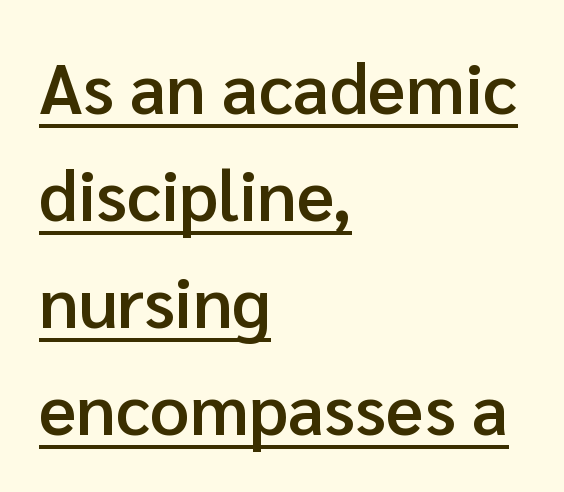
The image shows 70 px semibold sans-serif type, upright; set left-aligned, normal line spacing (1.53x), normal letter spacing, underlined; low stroke contrast and a medium x-height.
